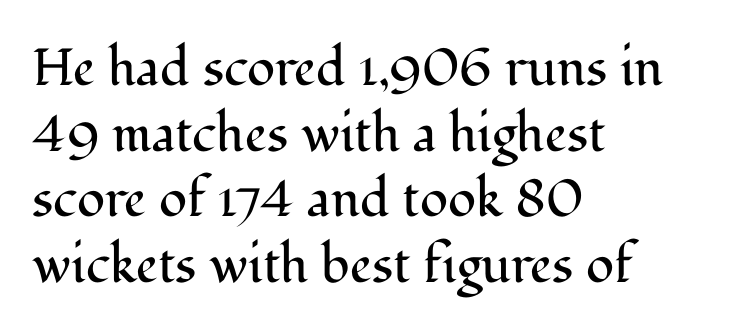
The image shows 52 px regular-weight serif type, upright; set left-aligned, normal line spacing (1.26x), normal letter spacing, not underlined; medium stroke contrast and a medium x-height.
